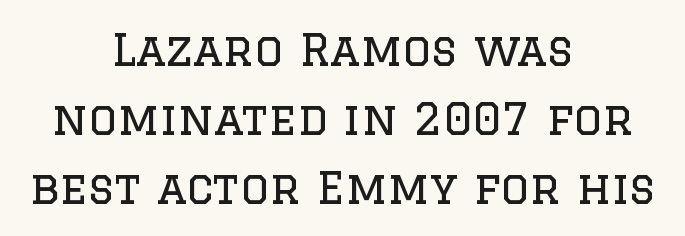
The image shows 45 px regular-weight serif type, upright; set centered, normal line spacing (1.53x), normal letter spacing, not underlined; low stroke contrast and a large x-height.
